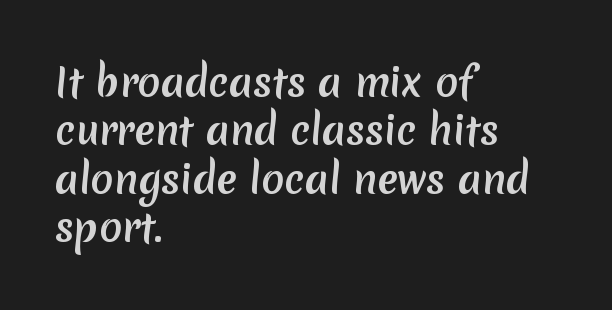
The image shows 38 px semibold sans-serif type; set left-aligned, normal line spacing (1.27x), normal letter spacing, not underlined; low stroke contrast and a medium x-height.
